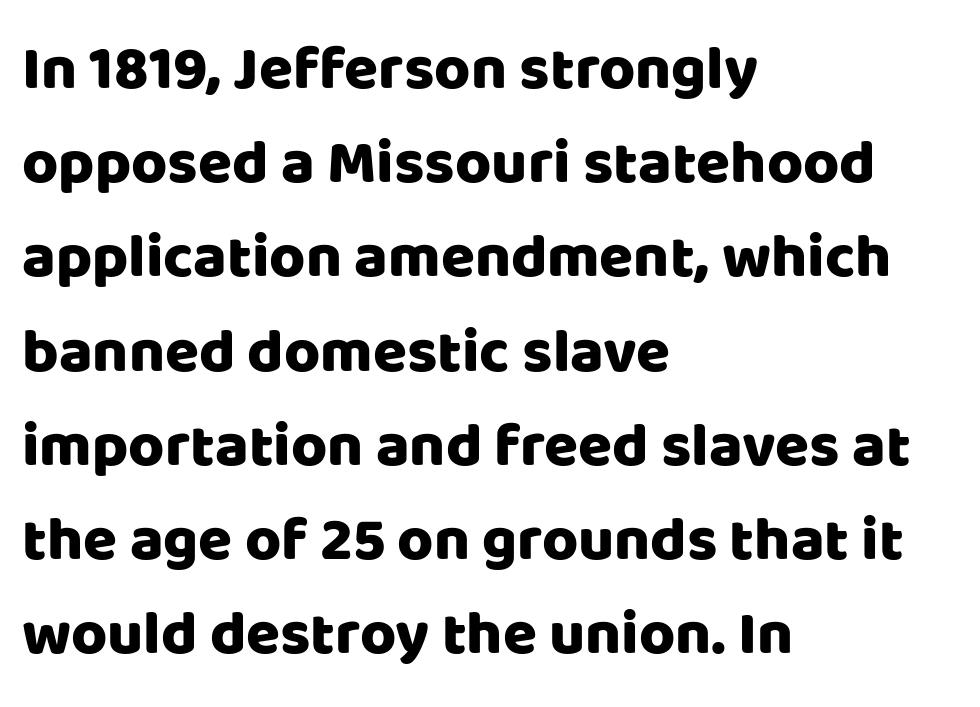
Q: Is the text italic (slanted)? A: No, it is upright.
Q: Is the typeface a serif or a sans-serif typeface? A: Sans-serif.
Q: Is the text underlined? A: No.
Q: How is the paragraph aligned? A: Left-aligned.
Q: Is the spacing between letters normal or unusually wide? A: Normal.
Q: Is the spacing between lines tight, normal or loose? A: Normal.
Q: Width (condensed, normal, or wide)? A: Normal.
Q: Stroke contrast? A: Low.
Q: x-height? A: Large.
Q: Monospaced? A: No.
